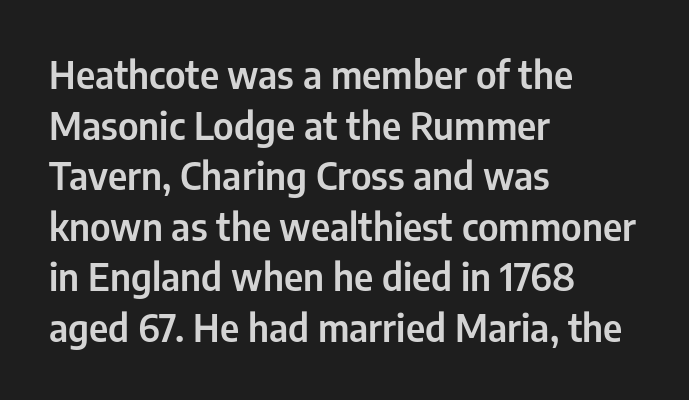
{"serif": "no", "italic": "no", "width": "condensed", "stroke_contrast": "low", "x_height": "medium", "monospaced": "no", "underline": "no", "align": "left", "line_spacing": "normal", "line_spacing_ratio": 1.33, "letter_spacing": "normal", "letter_spacing_em": 0.0, "glyph_px": 38}
